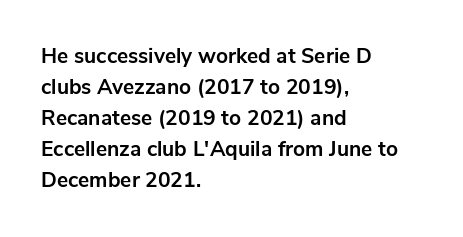
{"italic": "no", "bold": "yes", "underline": "no", "align": "left", "line_spacing": "normal", "line_spacing_ratio": 1.48, "letter_spacing": "normal", "letter_spacing_em": 0.0, "glyph_px": 21}
